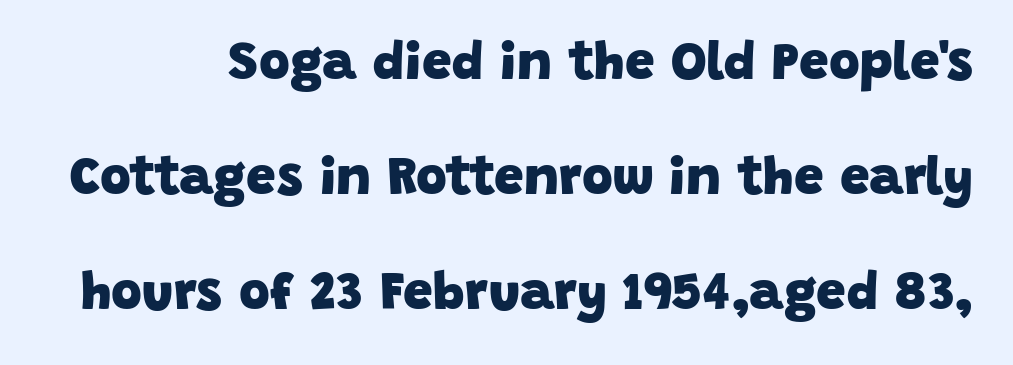
Q: Is the text bold? A: Yes.
Q: Is the typeface a serif or a sans-serif typeface? A: Sans-serif.
Q: Is the text underlined? A: No.
Q: Is the spacing between letters normal or unusually wide? A: Normal.
Q: Is the spacing between lines tight, normal or loose? A: Loose.
Q: Width (condensed, normal, or wide)? A: Normal.
Q: Stroke contrast? A: Low.
Q: x-height? A: Large.
Q: Monospaced? A: No.
